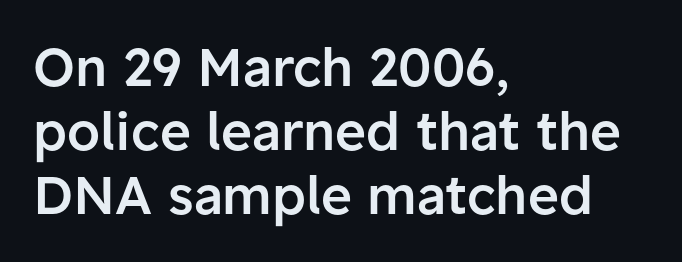
Q: Is the text bold? A: Semi-bold.
Q: Is the text italic (slanted)? A: No, it is upright.
Q: Is the typeface a serif or a sans-serif typeface? A: Sans-serif.
Q: Is the text underlined? A: No.
Q: How is the paragraph aligned? A: Left-aligned.
Q: Is the spacing between letters normal or unusually wide? A: Normal.
Q: Width (condensed, normal, or wide)? A: Normal.
Q: Stroke contrast? A: Low.
Q: x-height? A: Medium.
Q: Monospaced? A: No.
